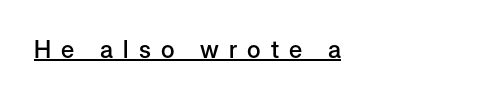
{"italic": "no", "bold": "semi", "underline": "yes", "align": "left", "letter_spacing": "wide", "letter_spacing_em": 0.42, "glyph_px": 24}
